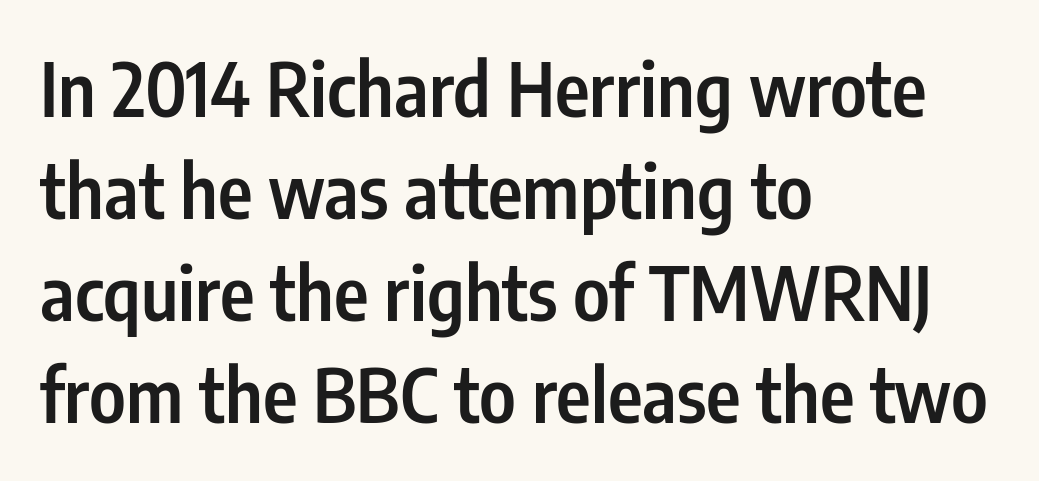
The image shows 74 px semibold, condensed sans-serif type, upright; set left-aligned, normal line spacing (1.38x), normal letter spacing, not underlined; low stroke contrast and a medium x-height.
